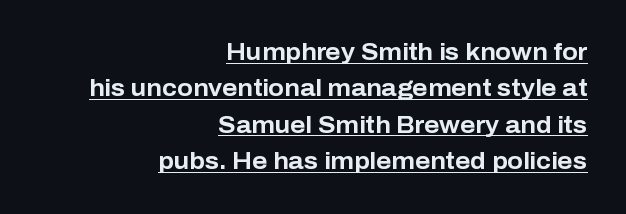
The image shows 23 px bold type, upright; set right-aligned, normal line spacing (1.58x), normal letter spacing, underlined.
